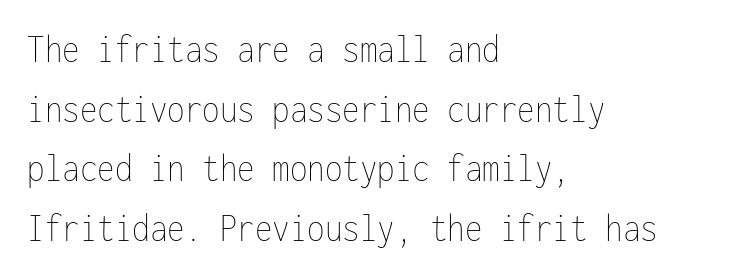
Line starts are locked; line ends wander. This is roman type, the default non-slanted kind. Caption: standard tracking, unaltered. The strokes carry an ordinary text weight at most. Check under the words: just untouched page. Looks like terminal output: every glyph gets an equal slot.
